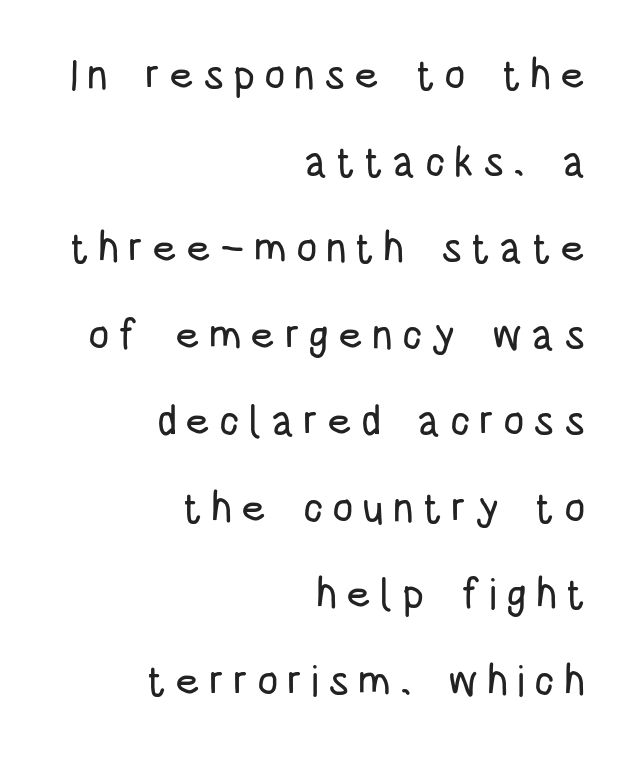
{"serif": "no", "italic": "no", "width": "condensed", "stroke_contrast": "low", "x_height": "large", "monospaced": "no", "underline": "no", "align": "right", "line_spacing": "loose", "line_spacing_ratio": 2.06, "letter_spacing": "wide", "letter_spacing_em": 0.21, "glyph_px": 42}
